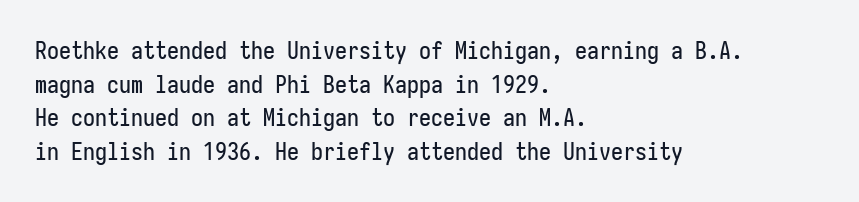
Q: Is the text italic (slanted)? A: No, it is upright.
Q: Is the text underlined? A: No.
Q: How is the paragraph aligned? A: Left-aligned.
Q: Is the spacing between letters normal or unusually wide? A: Normal.
Q: Is the spacing between lines tight, normal or loose? A: Normal.
